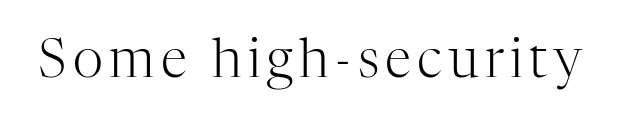
{"serif": "yes", "italic": "no", "bold": "no", "weight": "light", "width": "normal", "stroke_contrast": "high", "x_height": "medium", "monospaced": "no", "underline": "no", "glyph_px": 53}
